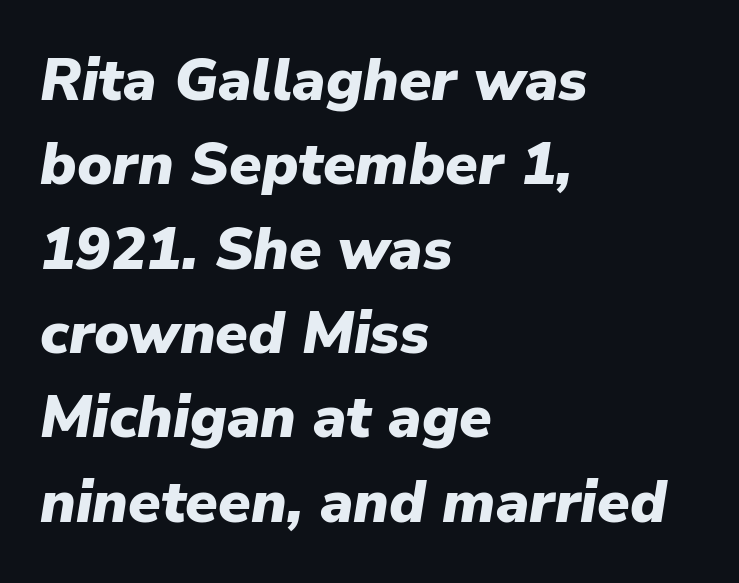
The image shows 59 px heavy type, italic (leaning right); set left-aligned, normal line spacing (1.43x), normal letter spacing, not underlined; low stroke contrast and a medium x-height.
